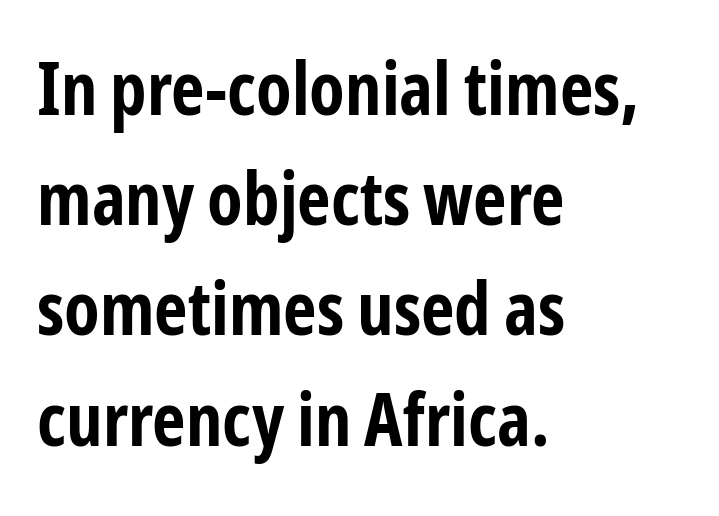
The image shows 73 px bold, condensed sans-serif type, upright; set left-aligned, normal line spacing (1.51x), normal letter spacing, not underlined; low stroke contrast and a medium x-height.
